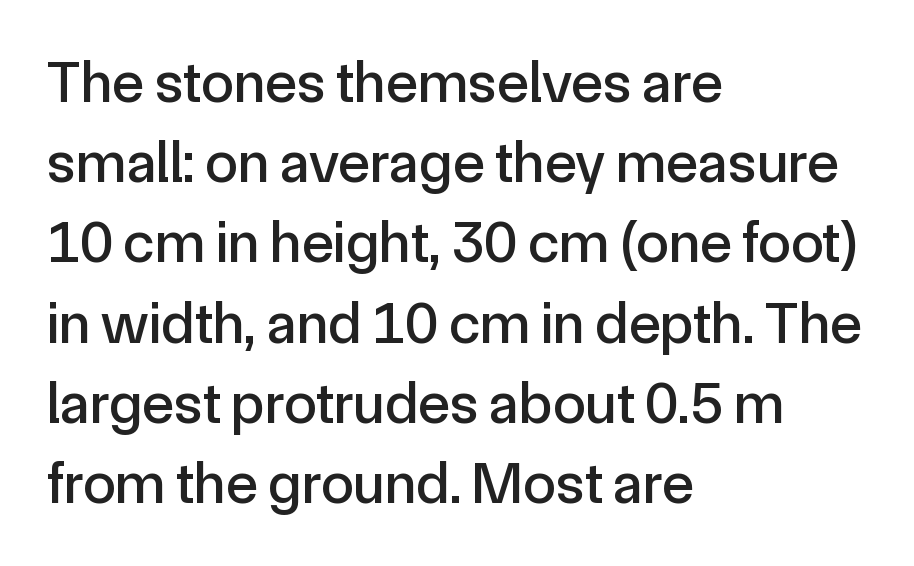
The image shows 59 px sans-serif type, upright; set left-aligned, normal line spacing (1.36x), normal letter spacing, not underlined; a medium x-height.
